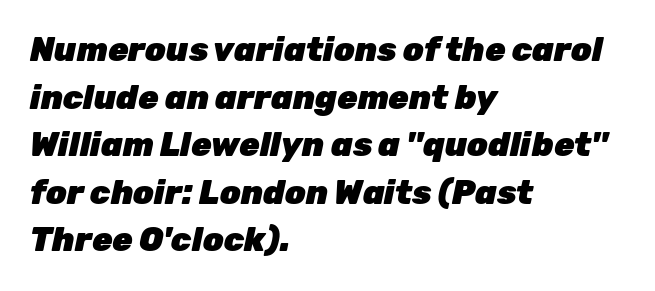
One glance says typical: line gaps are just what's usual. The rendering anchors every line to the left-hand side. Check the space under the baseline: it is left empty. Think of a printed novel: that variable character pitch is what you see here.
